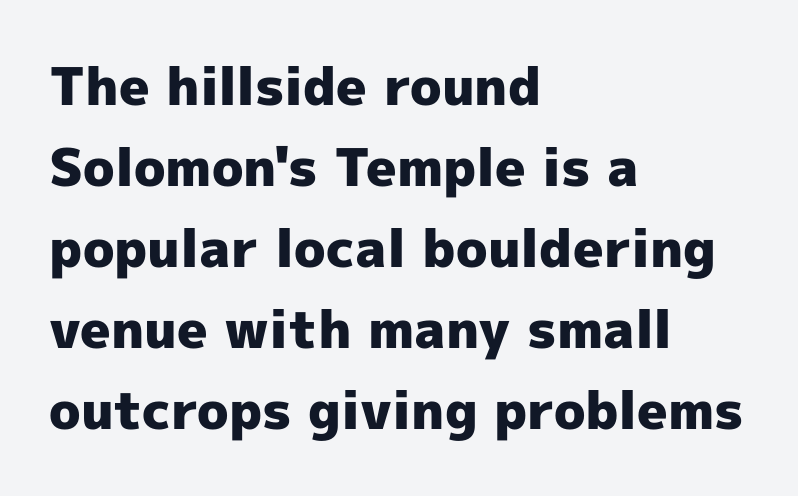
{"serif": "no", "italic": "no", "bold": "yes", "weight": "heavy", "width": "normal", "x_height": "medium", "monospaced": "no", "underline": "no", "align": "left", "line_spacing": "normal", "line_spacing_ratio": 1.56, "letter_spacing": "normal", "letter_spacing_em": 0.0, "glyph_px": 52}
